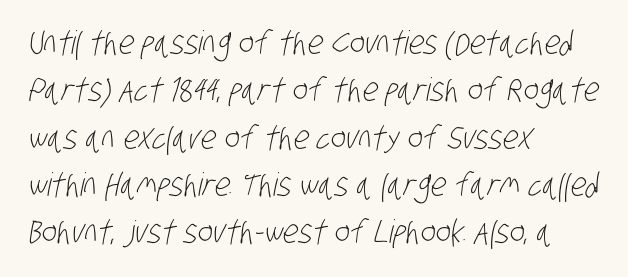
The image shows 32 px light, condensed sans-serif type; set left-aligned, normal line spacing (1.48x), normal letter spacing, not underlined; low stroke contrast and a large x-height.
